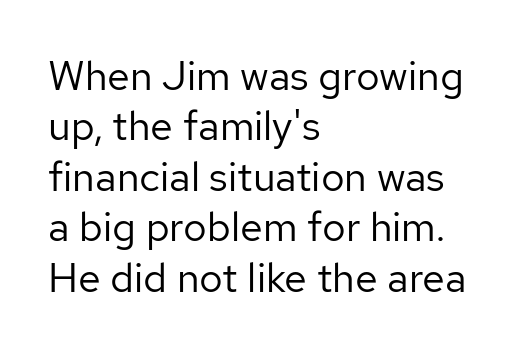
The image shows 41 px regular-weight sans-serif type, upright; set left-aligned, line spacing 1.23x, normal letter spacing, not underlined; low stroke contrast and a medium x-height.
